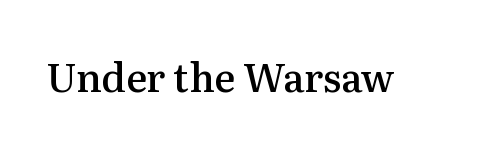
{"serif": "yes", "italic": "no", "bold": "semi", "weight": "semibold", "width": "normal", "stroke_contrast": "medium", "x_height": "medium", "monospaced": "no", "underline": "no", "letter_spacing": "normal", "letter_spacing_em": 0.0, "glyph_px": 39}
